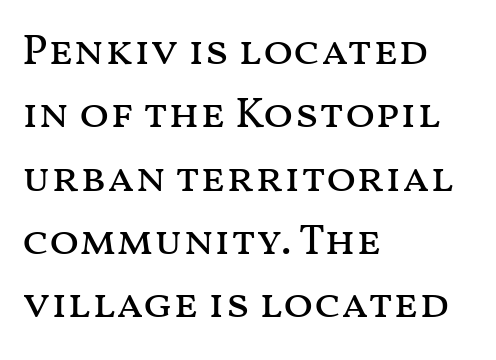
Q: Is the text bold? A: No.
Q: Is the text italic (slanted)? A: No, it is upright.
Q: Is the text underlined? A: No.
Q: How is the paragraph aligned? A: Left-aligned.
Q: Is the spacing between letters normal or unusually wide? A: Normal.
Q: Is the spacing between lines tight, normal or loose? A: Normal.
Q: Width (condensed, normal, or wide)? A: Wide.
Q: Stroke contrast? A: Medium.
Q: x-height? A: Medium.
Q: Monospaced? A: No.
